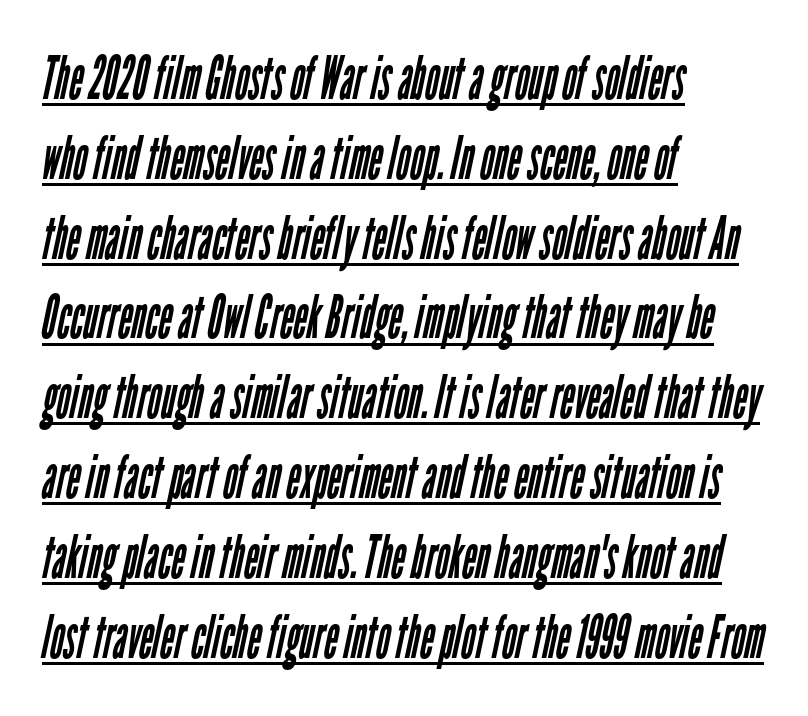
{"serif": "no", "bold": "no", "weight": "regular", "width": "condensed", "stroke_contrast": "low", "x_height": "medium", "monospaced": "no", "underline": "yes", "align": "left", "line_spacing": "normal", "line_spacing_ratio": 1.33, "letter_spacing": "normal", "letter_spacing_em": 0.0, "glyph_px": 60}
